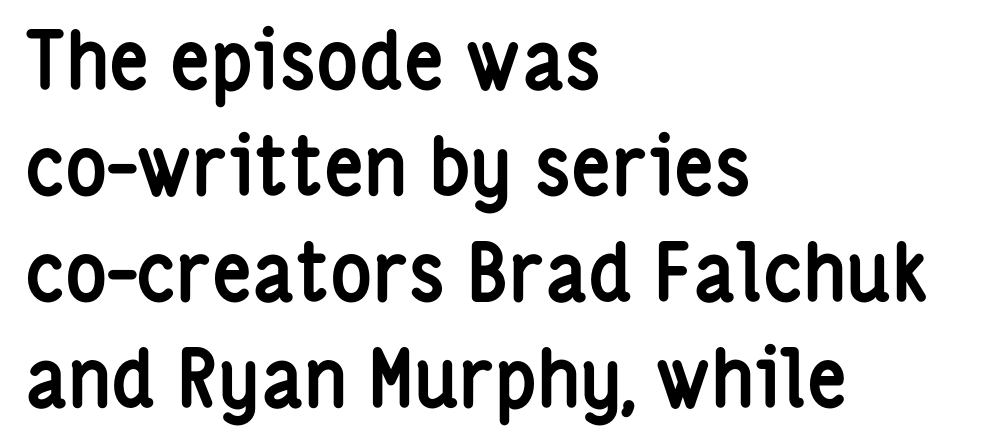
The image shows 79 px semibold, condensed sans-serif type, upright; set left-aligned, normal line spacing (1.34x), normal letter spacing, not underlined; low stroke contrast and a medium x-height.
